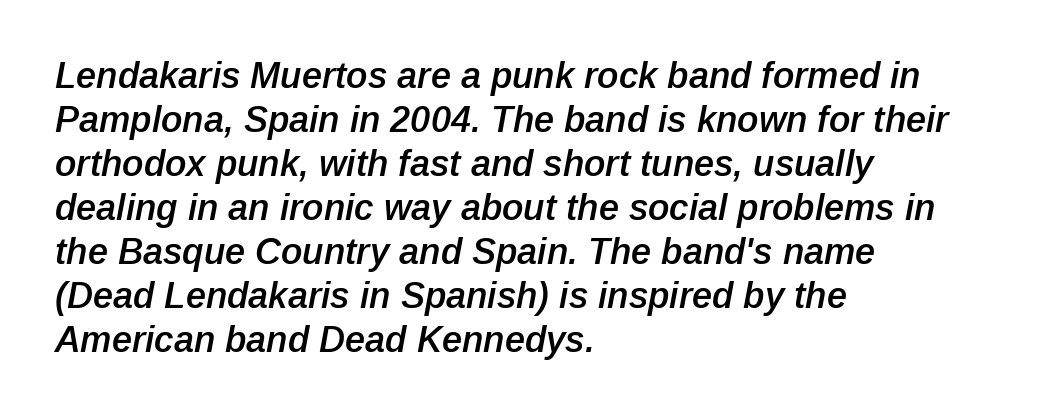
The image shows 36 px semibold type, italic (leaning right); set left-aligned, line spacing 1.22x, normal letter spacing, not underlined; low stroke contrast and a medium x-height.
